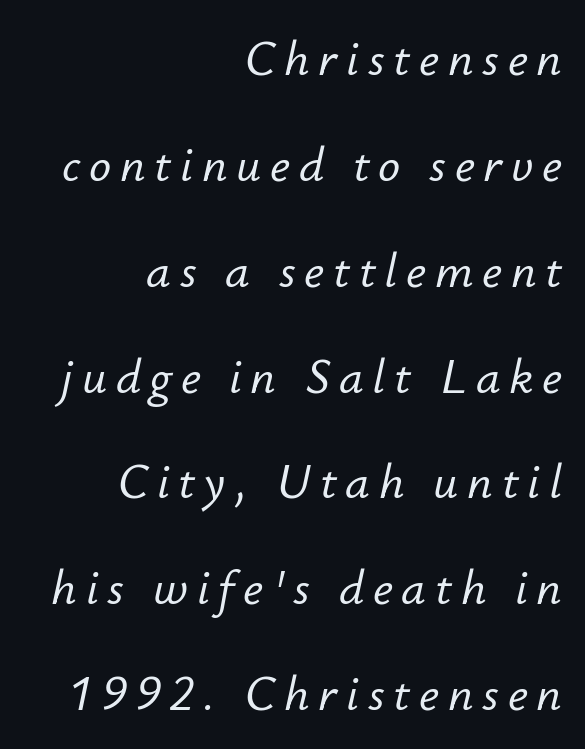
You could not count columns in this text — the font is proportionally spaced. You could fit nearly another row in the gap between these rows. Notice how the stems are inclined rather than vertical — that's the hallmark of italics. Caption: multi-line text, flush right, ragged left. Just letters on the line, the space beneath them empty.
